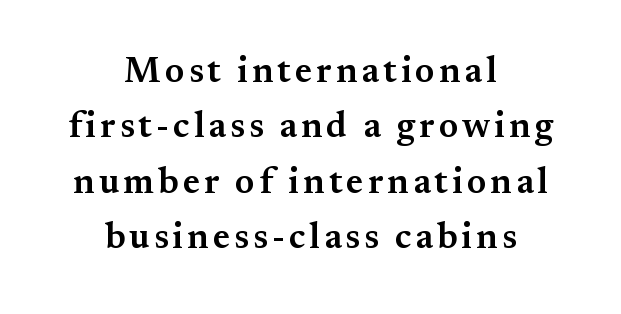
{"serif": "yes", "italic": "no", "bold": "semi", "weight": "semibold", "width": "normal", "stroke_contrast": "medium", "x_height": "small", "monospaced": "no", "underline": "no", "align": "center", "line_spacing": "normal", "line_spacing_ratio": 1.54, "glyph_px": 36}
